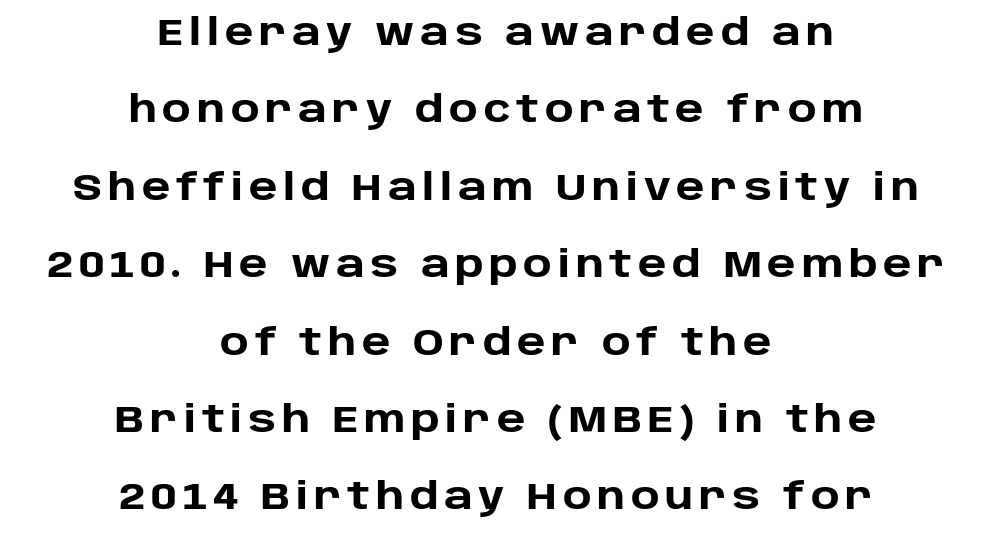
The passage shown is typed in a proportional face where columns would drift. Caption: bold face, heavy strokes. This is the regular roman posture of the typeface. The vertical gap from one line to the next is large. Plain, unruled lines of type. Observe the absence of serifs on each vertical stroke in this sample.
